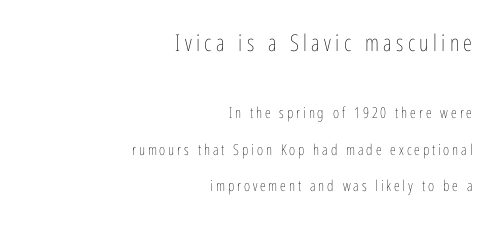
The cut favours lightness, reaching ordinary text weight at its darkest. The lines in this sample share a right terminus and differ only in where they begin. The zone under the glyphs is completely vacant. Character size in the leading block exceeds that of the trailing block. Nope, not italic — everything's standing straight.
